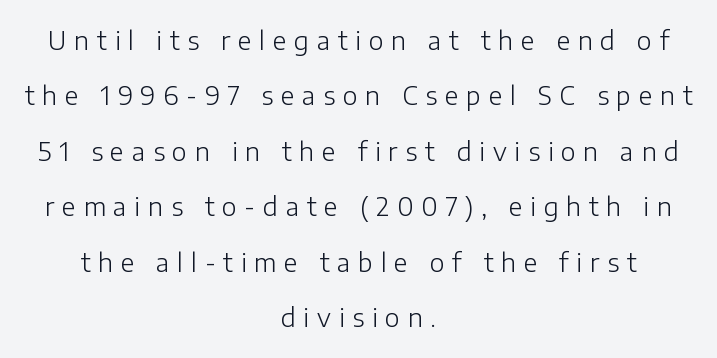
Is there much room between lines? Yes — plenty of vertical air separates them. Caption: face not bold, strokes unweighted. Compared with a flush-left layout, this one balances lines on the center instead. Descender tails drop into unmarked territory. Someone cranked the tracking dial way up on this one.
